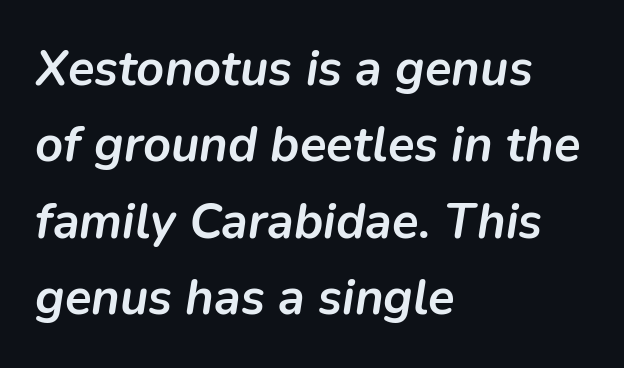
The image shows 49 px semibold type, italic (leaning right); set left-aligned, normal line spacing (1.56x), normal letter spacing, not underlined; low stroke contrast and a medium x-height.
